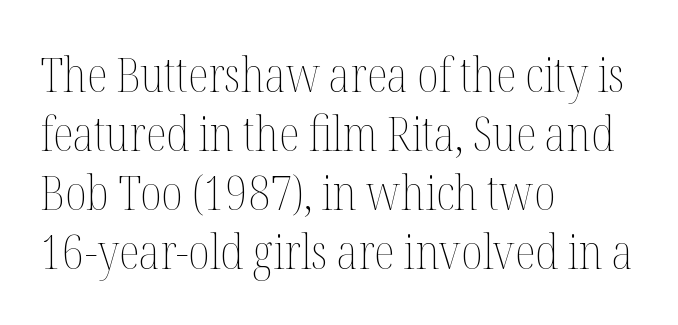
The image shows 48 px thin, condensed type, upright; set left-aligned, line spacing 1.23x, normal letter spacing, not underlined; medium stroke contrast and a medium x-height.
